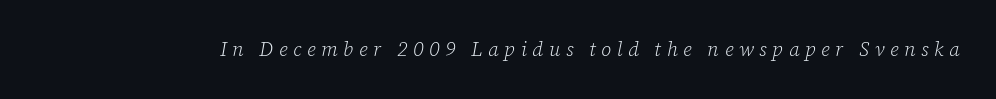
{"italic": "yes", "lean": "right", "slant_degrees": 12, "bold": "no", "underline": "no", "letter_spacing": "wide", "letter_spacing_em": 0.28, "glyph_px": 20}
